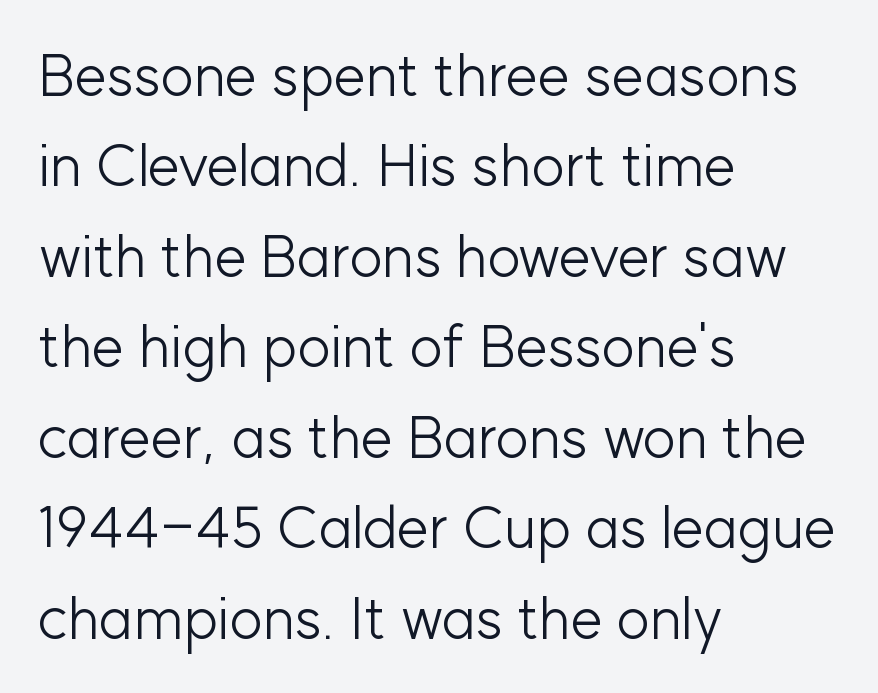
Q: Is the text bold? A: No.
Q: Is the text italic (slanted)? A: No, it is upright.
Q: Is the typeface a serif or a sans-serif typeface? A: Sans-serif.
Q: Is the text underlined? A: No.
Q: How is the paragraph aligned? A: Left-aligned.
Q: Is the spacing between letters normal or unusually wide? A: Normal.
Q: Is the spacing between lines tight, normal or loose? A: Normal.
Q: Width (condensed, normal, or wide)? A: Normal.
Q: Stroke contrast? A: Low.
Q: x-height? A: Medium.
Q: Monospaced? A: No.
